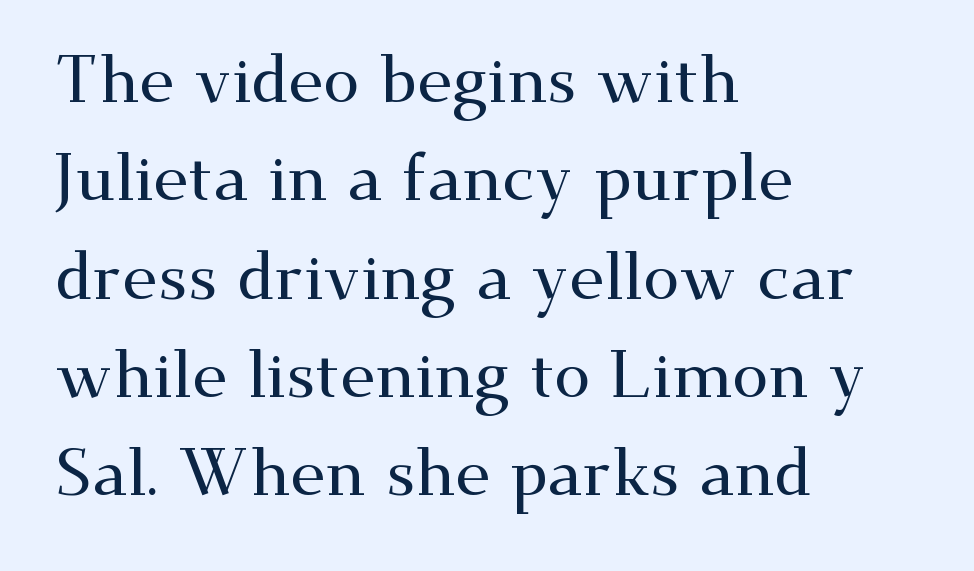
{"serif": "yes", "italic": "no", "width": "wide", "stroke_contrast": "medium", "x_height": "small", "monospaced": "no", "underline": "no", "align": "left", "line_spacing": "normal", "line_spacing_ratio": 1.49, "letter_spacing": "normal", "letter_spacing_em": 0.0, "glyph_px": 66}
